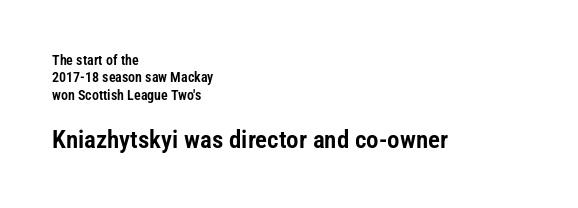
A clean baseline with only descenders dipping below it. Size hierarchy here favors the trailing block over the leading one. The rendering keeps characters at their native spacing. The axis of the letterforms is exactly vertical. Regarding leading, the lines here are spaced in the standard way.
